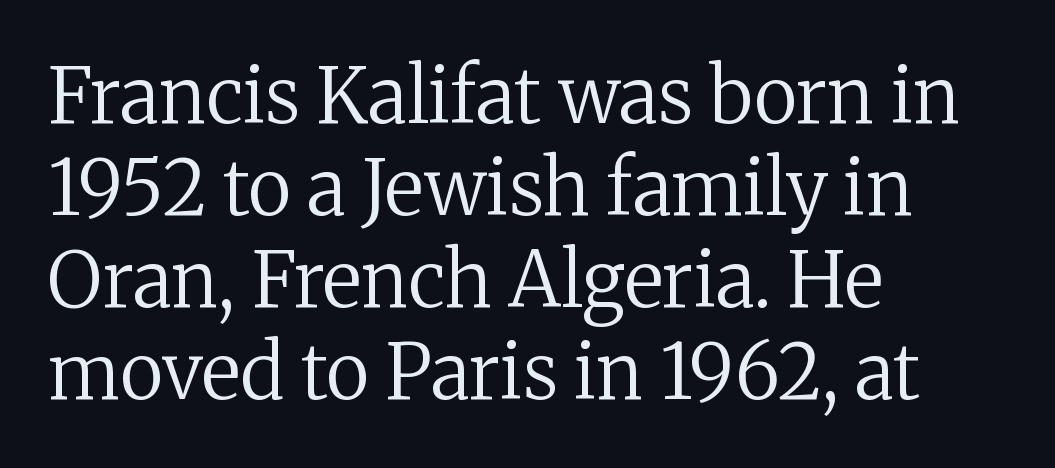
{"serif": "yes", "italic": "no", "bold": "no", "weight": "regular", "width": "normal", "stroke_contrast": "medium", "x_height": "medium", "monospaced": "no", "underline": "no", "align": "left", "line_spacing_ratio": 1.21, "letter_spacing": "normal", "letter_spacing_em": 0.0, "glyph_px": 76}
